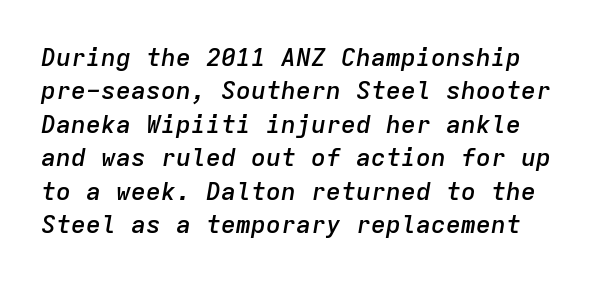
{"italic": "yes", "lean": "right", "slant_degrees": 9, "bold": "semi", "underline": "no", "line_spacing": "normal", "line_spacing_ratio": 1.34, "letter_spacing": "normal", "letter_spacing_em": 0.0, "glyph_px": 25}
